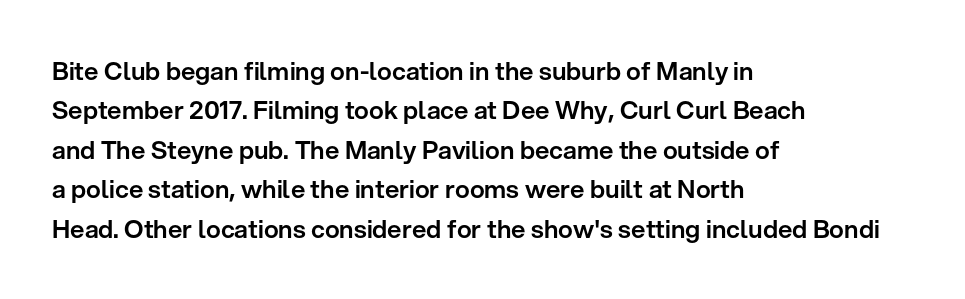
{"italic": "no", "underline": "no", "align": "left", "line_spacing": "normal", "line_spacing_ratio": 1.58, "letter_spacing": "normal", "letter_spacing_em": 0.0, "glyph_px": 25}
